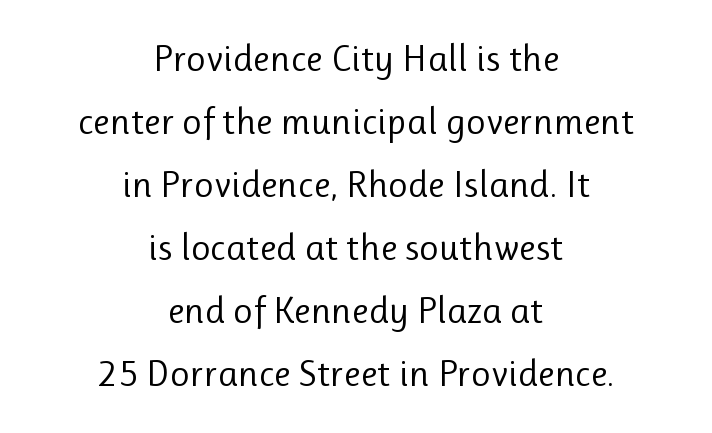
A roman cut, with each character standing at attention. Heft: none added — not bold. Descender tails drop into unmarked territory. Are there feet on the stems? There aren't — it's a sans. The designer left line spacing at the default. Each line is balanced around a shared central axis.
